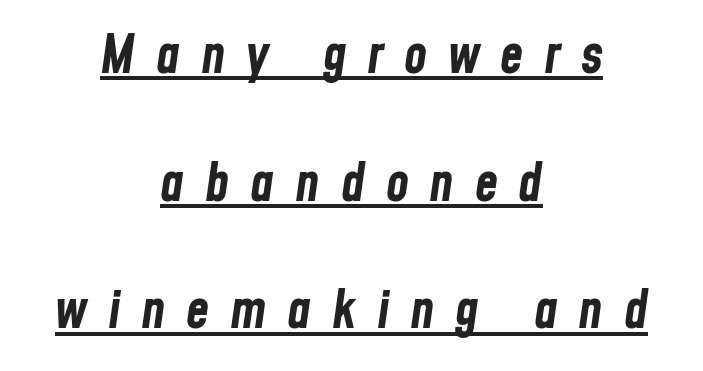
Q: Is the text bold? A: Yes.
Q: Is the text italic (slanted)? A: Yes, it leans right by about 8 degrees.
Q: Is the text underlined? A: Yes.
Q: How is the paragraph aligned? A: Centered.
Q: Is the spacing between letters normal or unusually wide? A: Unusually wide.
Q: Is the spacing between lines tight, normal or loose? A: Loose.
Q: Width (condensed, normal, or wide)? A: Condensed.
Q: Stroke contrast? A: Low.
Q: x-height? A: Medium.
Q: Monospaced? A: No.
